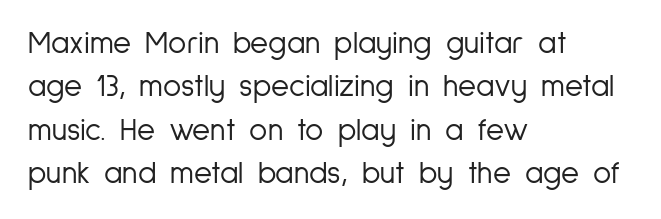
The image shows 31 px light, condensed sans-serif type, upright; set left-aligned, normal line spacing (1.4x), normal letter spacing, not underlined; low stroke contrast and a medium x-height.
